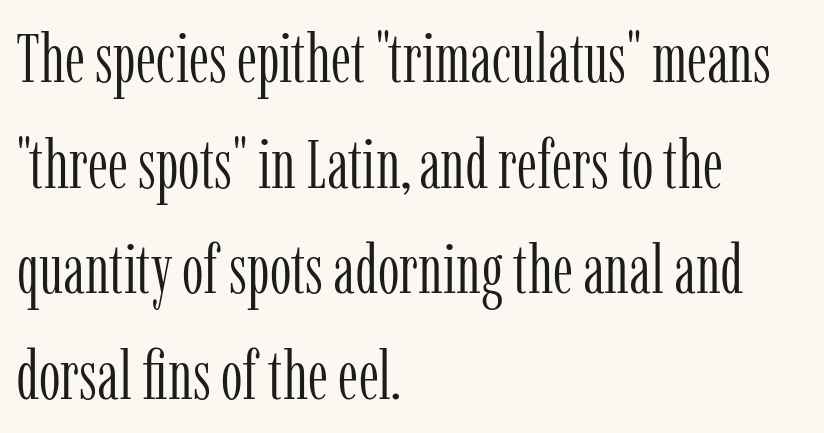
Ascenders rise straight up at ninety degrees. Leading matches the norm, producing a regular column. Typeset ragged right — the left edge is the straight one. The passage shown is typeset with a serif family. Spacing verdict: proportional, widths tailored to each character. The string is rendered with underlining switched off.
